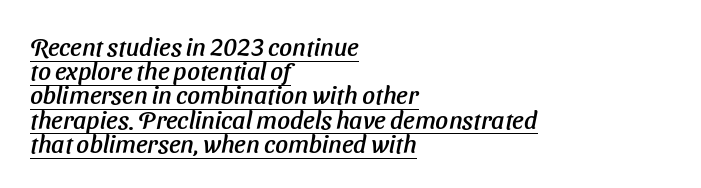
{"underline": "yes", "align": "left", "line_spacing": "tight", "line_spacing_ratio": 0.97, "letter_spacing": "normal", "letter_spacing_em": 0.0, "glyph_px": 25}
